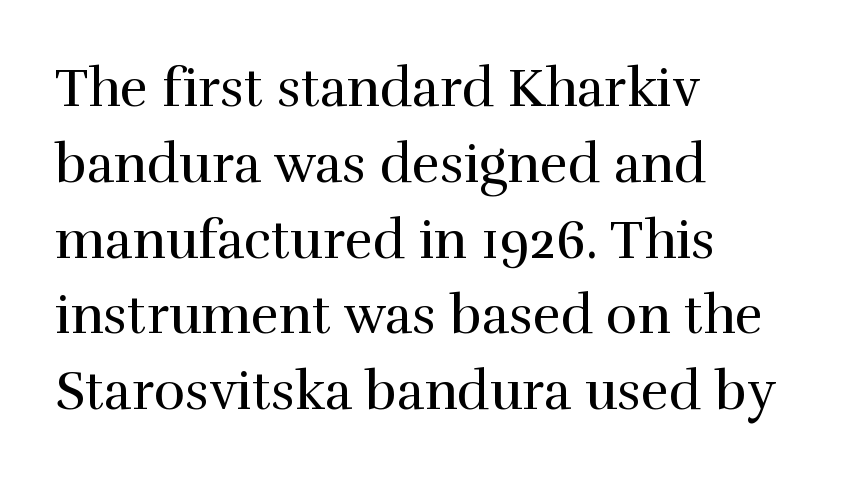
{"serif": "yes", "italic": "no", "bold": "no", "weight": "regular", "width": "normal", "stroke_contrast": "high", "x_height": "medium", "monospaced": "no", "underline": "no", "align": "left", "line_spacing": "normal", "line_spacing_ratio": 1.43, "letter_spacing": "normal", "letter_spacing_em": 0.0, "glyph_px": 53}
